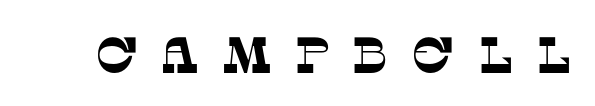
The image shows 51 px serif type; set unusually wide letter spacing (+0.44 em), not underlined; low stroke contrast and a large x-height.
